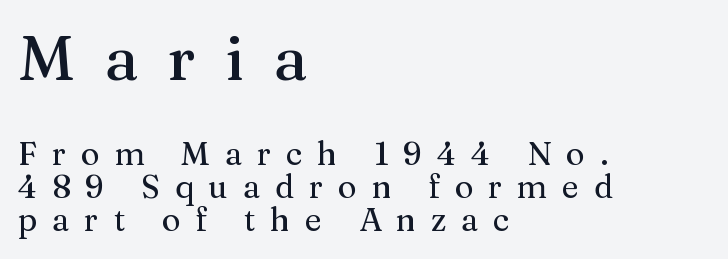
{"serif": "yes", "italic": "no", "width": "normal", "stroke_contrast": "medium", "x_height": "medium", "monospaced": "no", "underline": "no", "align": "left", "line_spacing": "tight", "line_spacing_ratio": 1.03, "letter_spacing": "wide", "letter_spacing_em": 0.46, "larger_block": "first", "size_ratio": 1.97, "glyph_px": 63}
